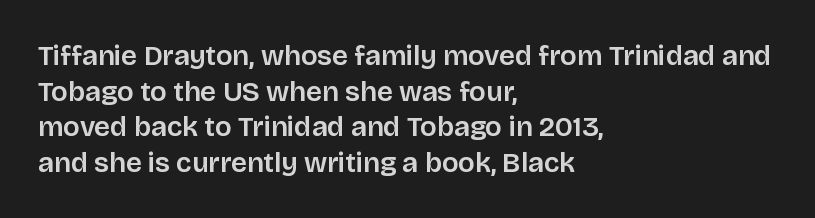
The image shows 28 px sans-serif type, upright; set left-aligned, normal line spacing (1.27x), normal letter spacing, not underlined; low stroke contrast and a large x-height.
